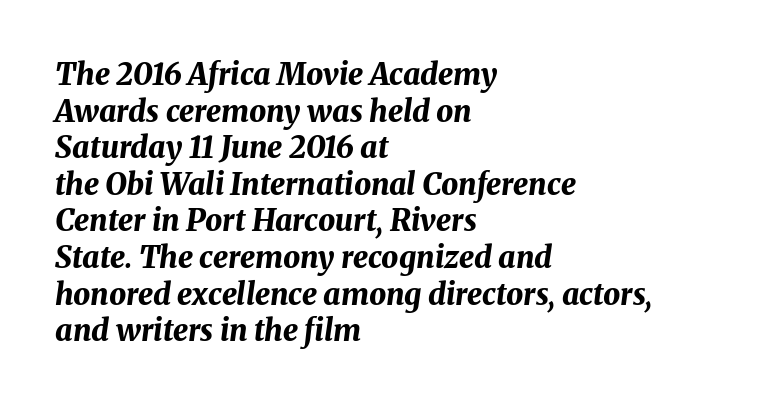
Q: Is the text bold? A: Yes.
Q: Is the text italic (slanted)? A: Yes, it leans right by about 8 degrees.
Q: Is the text underlined? A: No.
Q: How is the paragraph aligned? A: Left-aligned.
Q: Is the spacing between letters normal or unusually wide? A: Normal.
Q: Width (condensed, normal, or wide)? A: Normal.
Q: Stroke contrast? A: Medium.
Q: x-height? A: Medium.
Q: Monospaced? A: No.
